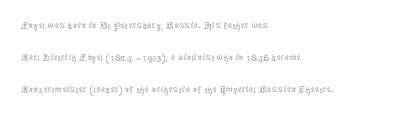
Q: Is the text bold? A: No.
Q: Is the text italic (slanted)? A: No, it is upright.
Q: Is the text underlined? A: No.
Q: How is the paragraph aligned? A: Left-aligned.
Q: Is the spacing between letters normal or unusually wide? A: Normal.
Q: Is the spacing between lines tight, normal or loose? A: Normal.
